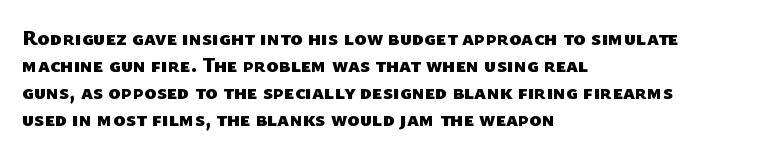
{"bold": "yes", "underline": "no", "align": "left", "line_spacing": "normal", "line_spacing_ratio": 1.29, "letter_spacing": "normal", "letter_spacing_em": 0.0, "glyph_px": 21}
